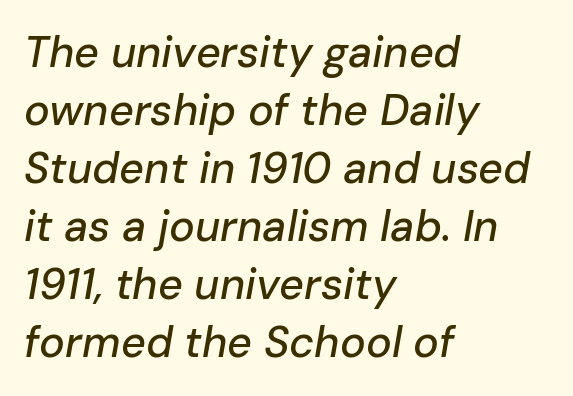
Q: Is the text italic (slanted)? A: Yes, it leans right by about 10 degrees.
Q: Is the text underlined? A: No.
Q: How is the paragraph aligned? A: Left-aligned.
Q: Is the spacing between letters normal or unusually wide? A: Normal.
Q: Is the spacing between lines tight, normal or loose? A: Normal.
Q: Width (condensed, normal, or wide)? A: Normal.
Q: Stroke contrast? A: Low.
Q: x-height? A: Medium.
Q: Monospaced? A: No.
